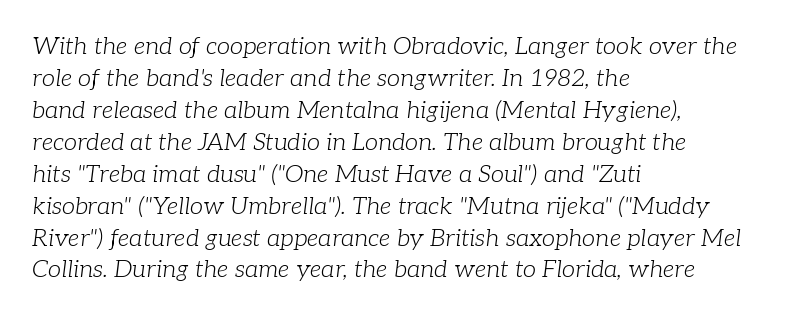
The image shows 24 px text type, italic (leaning right); set left-aligned, normal line spacing (1.33x), normal letter spacing, not underlined.
